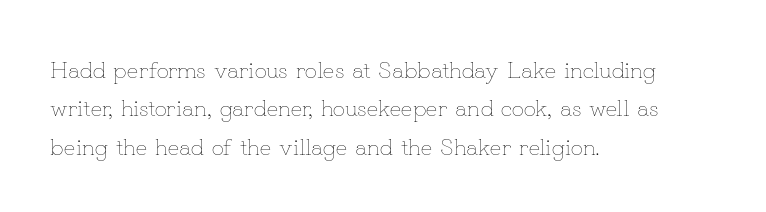
Plain, unruled lines of type. No heavy texture on the line: the type isn't bold. Look at the tracking — it's just the regular setting, nothing added. The axis of the letterforms is exactly vertical. The rows are spaced the way most documents space them.
